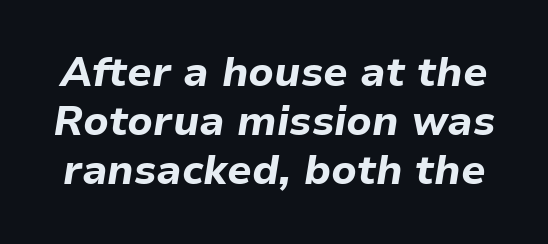
{"italic": "yes", "lean": "right", "slant_degrees": 9, "bold": "yes", "weight": "bold", "width": "normal", "stroke_contrast": "low", "x_height": "medium", "monospaced": "no", "underline": "no", "line_spacing_ratio": 1.2, "letter_spacing": "normal", "letter_spacing_em": 0.0, "glyph_px": 41}
